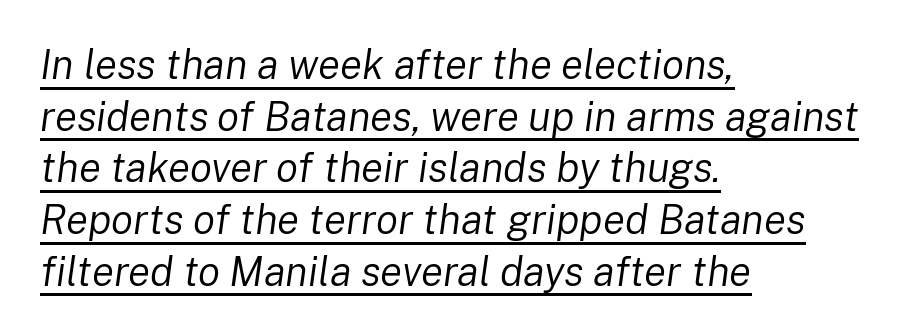
Q: Is the text bold? A: No.
Q: Is the text italic (slanted)? A: Yes, it leans right by about 8 degrees.
Q: Is the text underlined? A: Yes.
Q: How is the paragraph aligned? A: Left-aligned.
Q: Is the spacing between letters normal or unusually wide? A: Normal.
Q: Is the spacing between lines tight, normal or loose? A: Normal.
Q: Width (condensed, normal, or wide)? A: Normal.
Q: Stroke contrast? A: Low.
Q: x-height? A: Medium.
Q: Monospaced? A: No.
